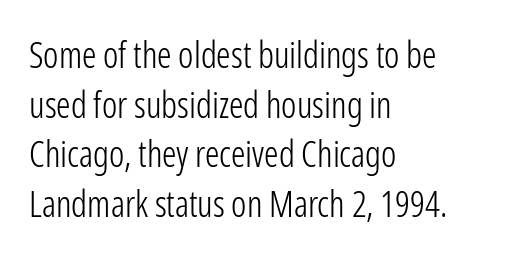
Q: Is the text bold? A: No.
Q: Is the text italic (slanted)? A: No, it is upright.
Q: Is the typeface a serif or a sans-serif typeface? A: Sans-serif.
Q: Is the text underlined? A: No.
Q: How is the paragraph aligned? A: Left-aligned.
Q: Is the spacing between letters normal or unusually wide? A: Normal.
Q: Is the spacing between lines tight, normal or loose? A: Normal.
Q: Width (condensed, normal, or wide)? A: Condensed.
Q: Stroke contrast? A: Low.
Q: x-height? A: Medium.
Q: Monospaced? A: No.
